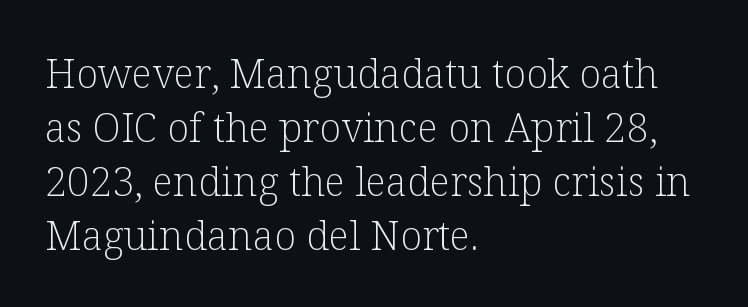
The image shows 40 px light serif type, upright; set left-aligned, normal line spacing (1.35x), normal letter spacing, not underlined; low stroke contrast and a medium x-height.
